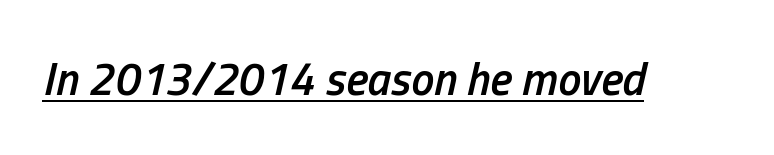
{"italic": "yes", "lean": "right", "slant_degrees": 13, "bold": "semi", "weight": "semibold", "width": "condensed", "stroke_contrast": "low", "x_height": "medium", "monospaced": "no", "underline": "yes", "letter_spacing": "normal", "letter_spacing_em": 0.0, "glyph_px": 46}
